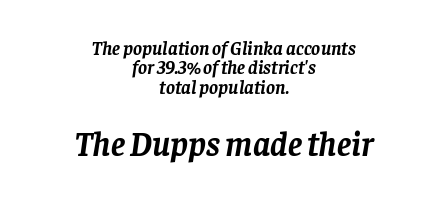
The passage shown is typed in a proportional face where columns would drift. In terms of letterspacing, this is plain default setting. Rule under the text: the space is simply empty. Serif or sans? Serif — the stroke terminals have little feet.
